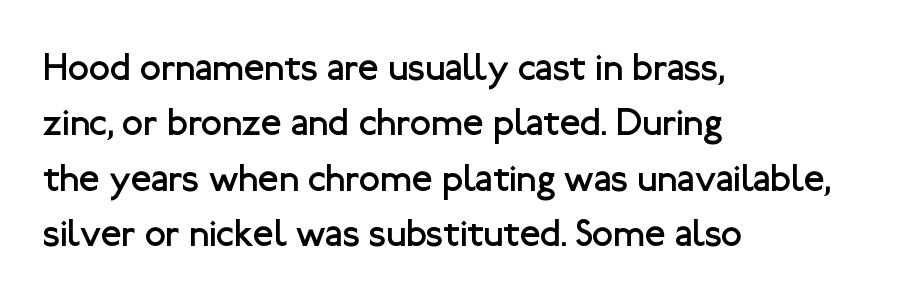
Q: Is the text bold? A: No.
Q: Is the text italic (slanted)? A: No, it is upright.
Q: Is the typeface a serif or a sans-serif typeface? A: Sans-serif.
Q: Is the text underlined? A: No.
Q: How is the paragraph aligned? A: Left-aligned.
Q: Is the spacing between letters normal or unusually wide? A: Normal.
Q: Is the spacing between lines tight, normal or loose? A: Normal.
Q: Width (condensed, normal, or wide)? A: Normal.
Q: Stroke contrast? A: Low.
Q: x-height? A: Medium.
Q: Monospaced? A: No.
